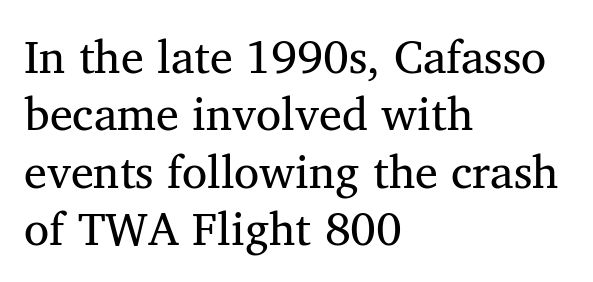
{"serif": "yes", "italic": "no", "bold": "no", "weight": "regular", "width": "normal", "stroke_contrast": "medium", "x_height": "medium", "monospaced": "no", "underline": "no", "align": "left", "line_spacing": "normal", "line_spacing_ratio": 1.25, "letter_spacing": "normal", "letter_spacing_em": 0.0, "glyph_px": 46}
